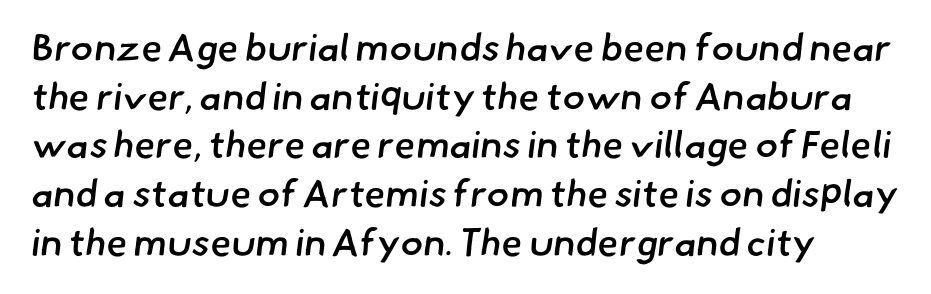
{"serif": "no", "bold": "semi", "weight": "semibold", "width": "normal", "stroke_contrast": "low", "x_height": "small", "monospaced": "no", "underline": "no", "align": "left", "line_spacing": "normal", "line_spacing_ratio": 1.28, "letter_spacing": "normal", "letter_spacing_em": 0.0, "glyph_px": 38}
